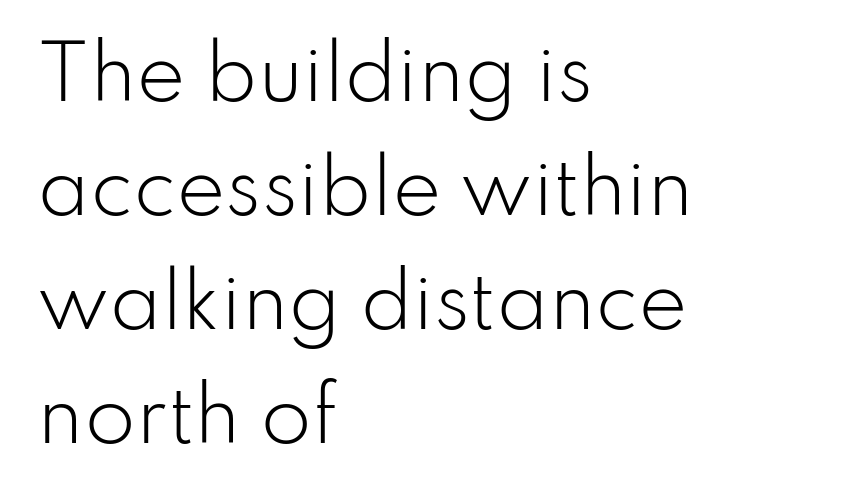
{"serif": "no", "italic": "no", "bold": "no", "weight": "light", "width": "normal", "stroke_contrast": "low", "x_height": "small", "monospaced": "no", "underline": "no", "align": "left", "line_spacing": "normal", "line_spacing_ratio": 1.54, "letter_spacing": "normal", "letter_spacing_em": 0.0, "glyph_px": 74}
